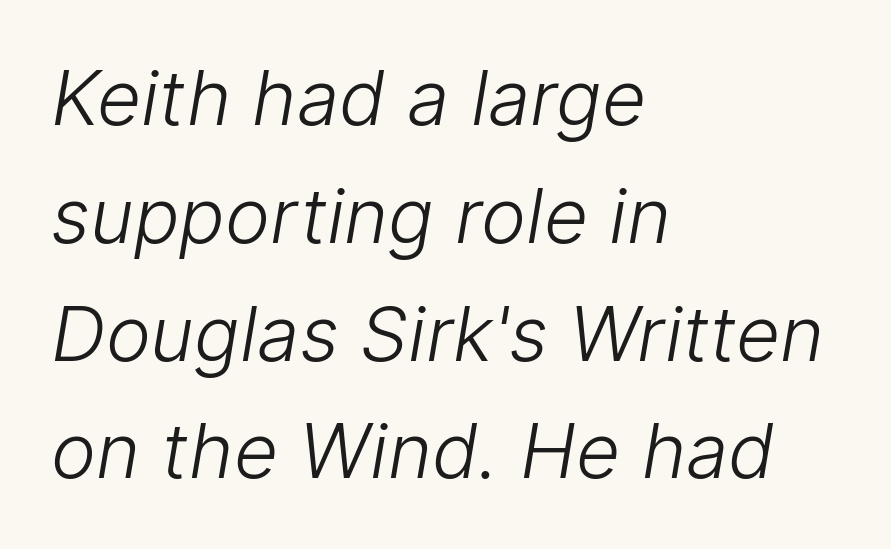
{"serif": "no", "bold": "no", "weight": "light", "width": "normal", "stroke_contrast": "low", "x_height": "medium", "monospaced": "no", "underline": "no", "align": "left", "line_spacing": "normal", "line_spacing_ratio": 1.55, "letter_spacing": "normal", "letter_spacing_em": 0.0, "glyph_px": 76}
